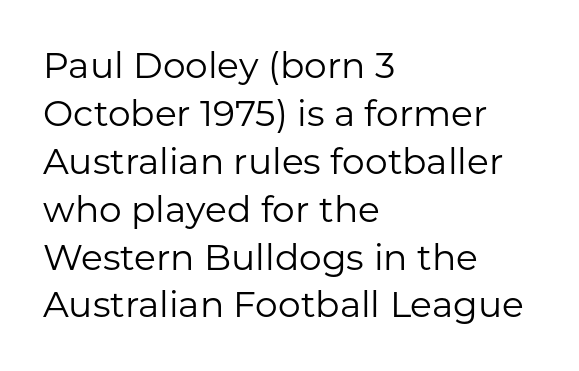
The image shows 36 px regular-weight sans-serif type, upright; set left-aligned, normal line spacing (1.33x), normal letter spacing, not underlined; low stroke contrast and a medium x-height.
